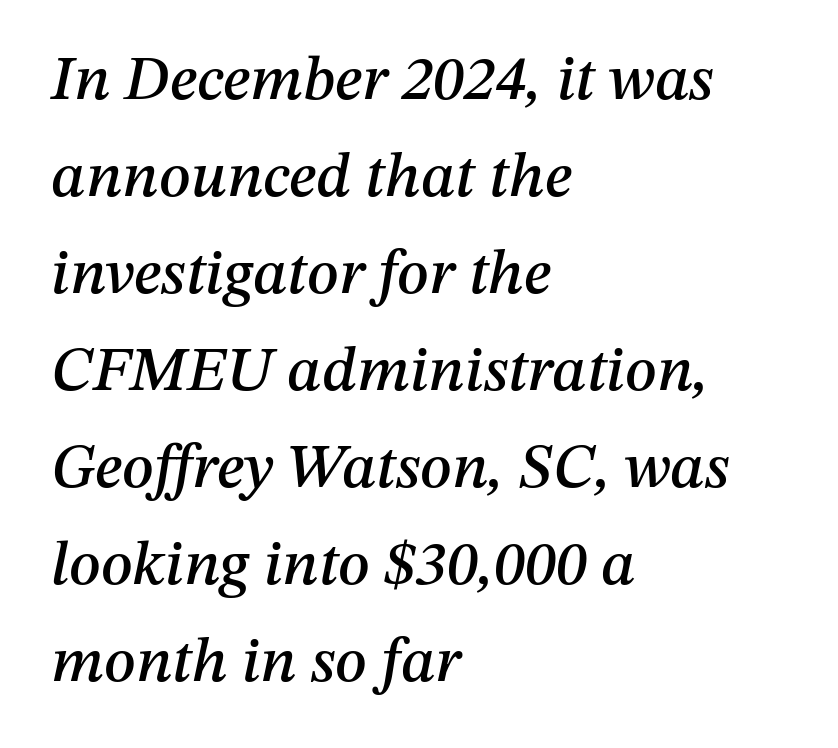
The image shows 63 px text type, italic (leaning right); set left-aligned, normal line spacing (1.54x), normal letter spacing, not underlined; medium stroke contrast and a medium x-height.
